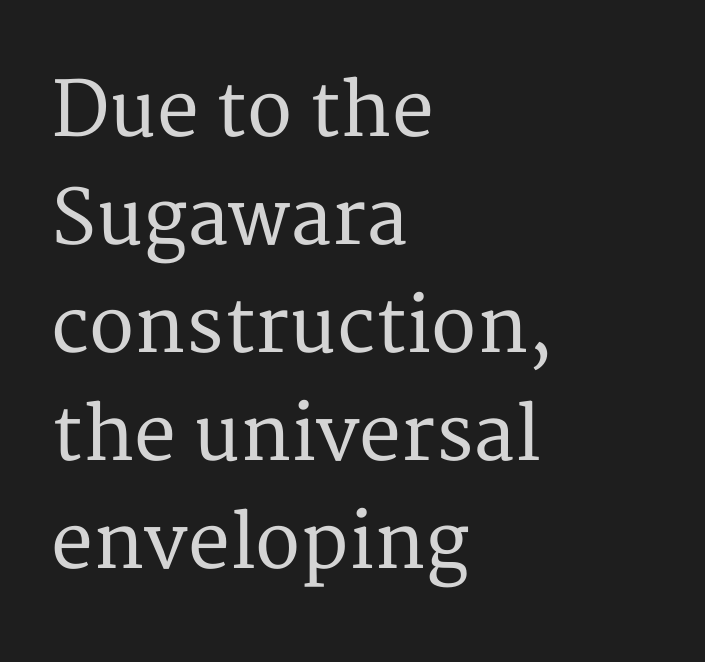
{"serif": "yes", "italic": "no", "width": "normal", "stroke_contrast": "medium", "x_height": "medium", "monospaced": "no", "underline": "no", "align": "left", "line_spacing": "normal", "line_spacing_ratio": 1.44, "letter_spacing": "normal", "letter_spacing_em": 0.0, "glyph_px": 75}
